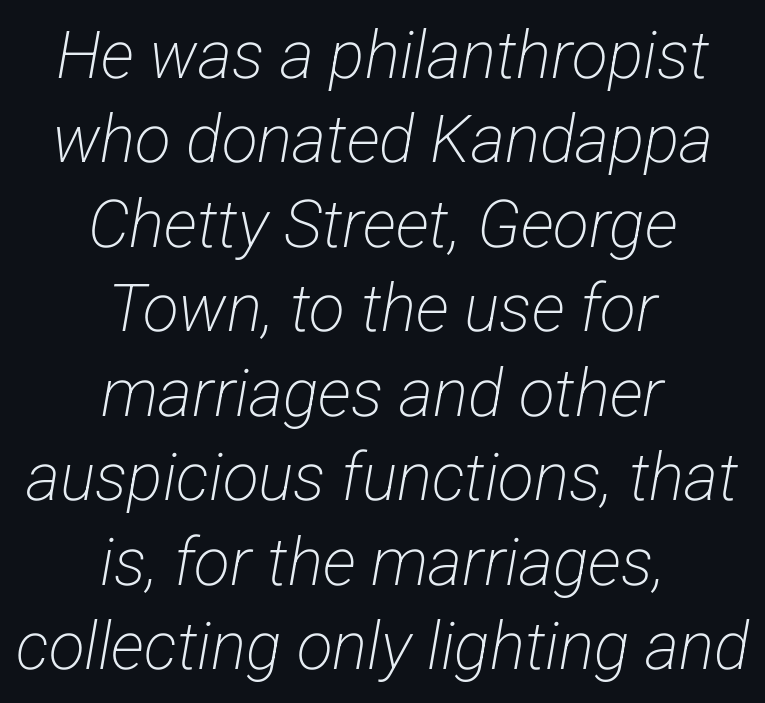
{"serif": "no", "bold": "no", "weight": "light", "width": "condensed", "stroke_contrast": "low", "x_height": "medium", "monospaced": "no", "underline": "no", "align": "center", "line_spacing": "normal", "line_spacing_ratio": 1.28, "letter_spacing": "normal", "letter_spacing_em": 0.0, "glyph_px": 66}
